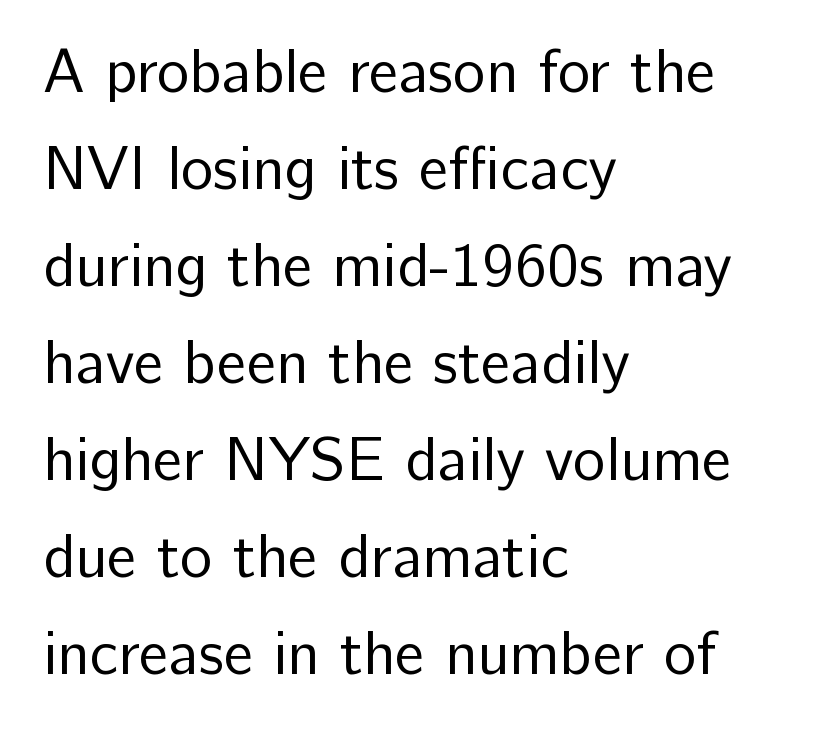
{"serif": "no", "italic": "no", "bold": "no", "weight": "regular", "width": "normal", "stroke_contrast": "low", "x_height": "medium", "monospaced": "no", "underline": "no", "align": "left", "line_spacing": "normal", "line_spacing_ratio": 1.59, "letter_spacing": "normal", "letter_spacing_em": 0.0, "glyph_px": 61}
